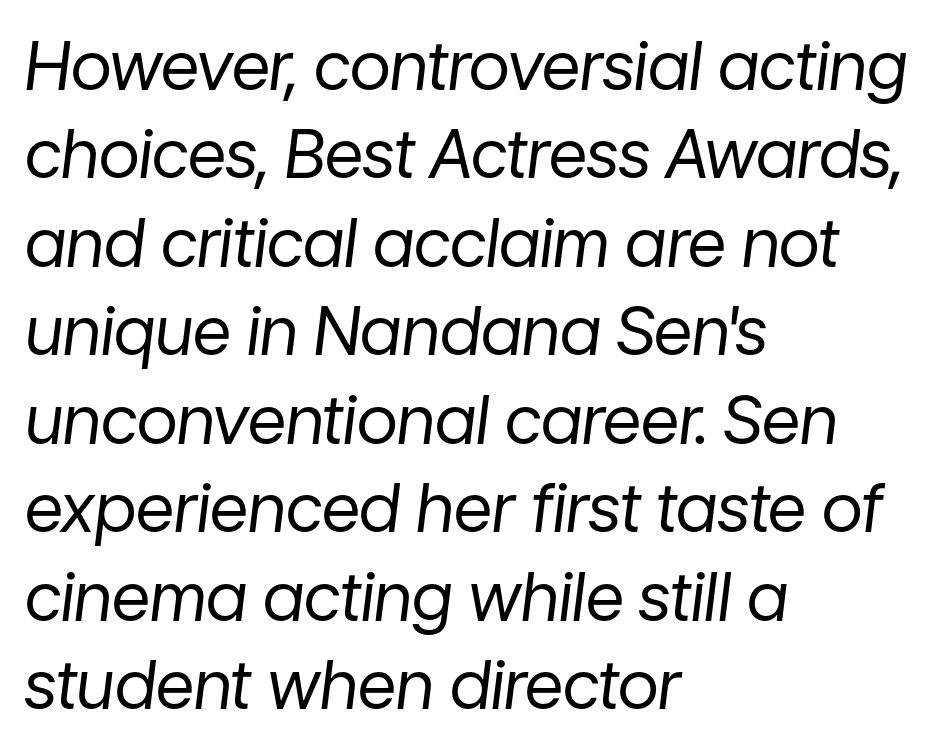
Q: Is the text bold? A: No.
Q: Is the text italic (slanted)? A: Yes, it leans right by about 7 degrees.
Q: Is the text underlined? A: No.
Q: How is the paragraph aligned? A: Left-aligned.
Q: Is the spacing between letters normal or unusually wide? A: Normal.
Q: Is the spacing between lines tight, normal or loose? A: Normal.
Q: Width (condensed, normal, or wide)? A: Normal.
Q: Stroke contrast? A: Low.
Q: x-height? A: Medium.
Q: Monospaced? A: No.
